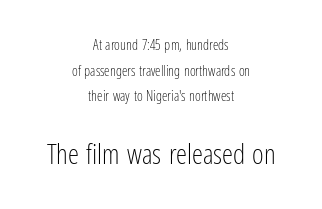
Q: Is the text bold? A: No.
Q: Is the text italic (slanted)? A: No, it is upright.
Q: Is the typeface a serif or a sans-serif typeface? A: Sans-serif.
Q: Is the text underlined? A: No.
Q: How is the paragraph aligned? A: Centered.
Q: Is the spacing between letters normal or unusually wide? A: Normal.
Q: Which block of text is set in a larger size, the first (top) or the second (bottom)? A: The second (bottom) one.
Q: Width (condensed, normal, or wide)? A: Condensed.
Q: Stroke contrast? A: Low.
Q: x-height? A: Medium.
Q: Monospaced? A: No.
